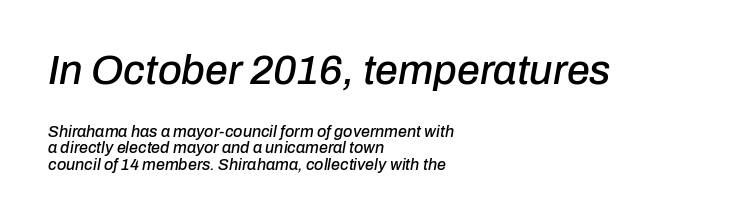
{"italic": "yes", "lean": "right", "slant_degrees": 10, "width": "normal", "stroke_contrast": "low", "x_height": "medium", "monospaced": "no", "underline": "no", "align": "left", "line_spacing": "tight", "line_spacing_ratio": 1.01, "letter_spacing": "normal", "letter_spacing_em": 0.0, "larger_block": "first", "size_ratio": 2.56, "glyph_px": 41}
